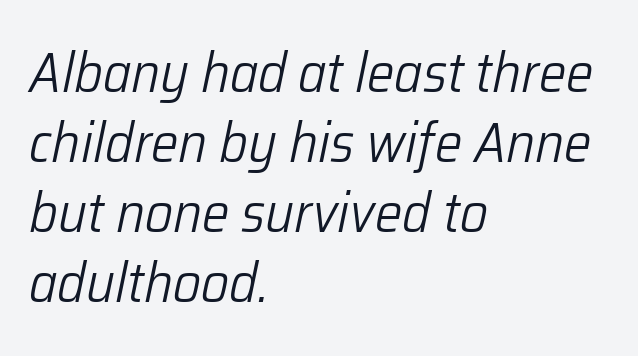
Q: Is the text bold? A: No.
Q: Is the text italic (slanted)? A: Yes, it leans right by about 12 degrees.
Q: Is the text underlined? A: No.
Q: How is the paragraph aligned? A: Left-aligned.
Q: Is the spacing between letters normal or unusually wide? A: Normal.
Q: Is the spacing between lines tight, normal or loose? A: Normal.
Q: Width (condensed, normal, or wide)? A: Normal.
Q: Stroke contrast? A: Low.
Q: x-height? A: Medium.
Q: Monospaced? A: No.
